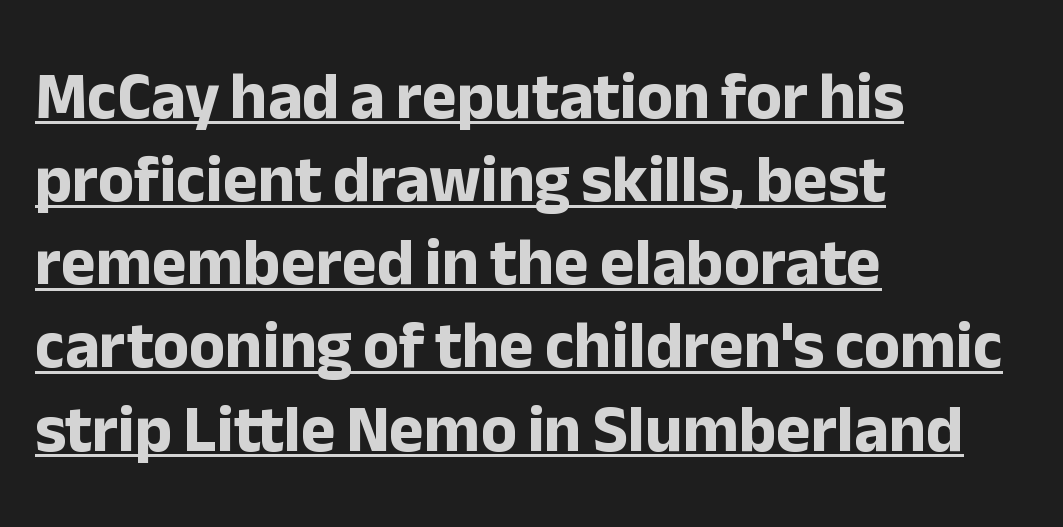
{"serif": "no", "italic": "no", "bold": "yes", "weight": "bold", "width": "normal", "stroke_contrast": "low", "x_height": "medium", "monospaced": "no", "underline": "yes", "align": "left", "line_spacing": "normal", "line_spacing_ratio": 1.26, "letter_spacing": "normal", "letter_spacing_em": 0.0, "glyph_px": 66}
